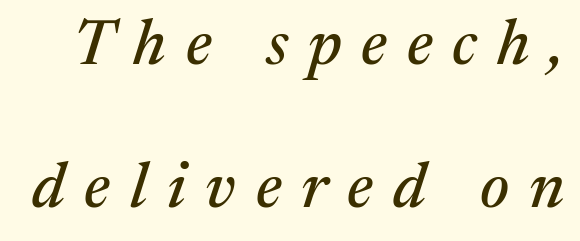
One glance says open: line gaps are wider than usual. Beneath every word, the page is bare. Check where the strokes stop: tiny serifs finish them off. Inter-character spacing is expanded well beyond the font's built-in metrics. This sample uses an oblique cut, with every glyph tilted off the vertical.
